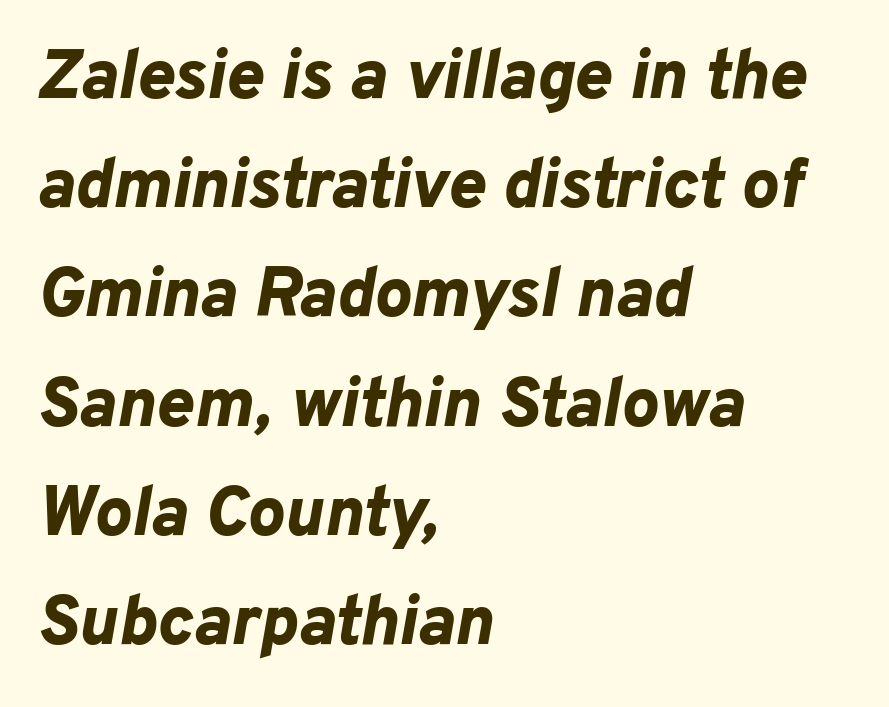
Do the characters align in a grid? No, the font is proportional. Typographic density is high because the face is bold. Horizontal bands of white between lines are of average thickness. Lines of text with bare space underneath. Line starts are locked; line ends wander. Short note: letters normally spaced.
